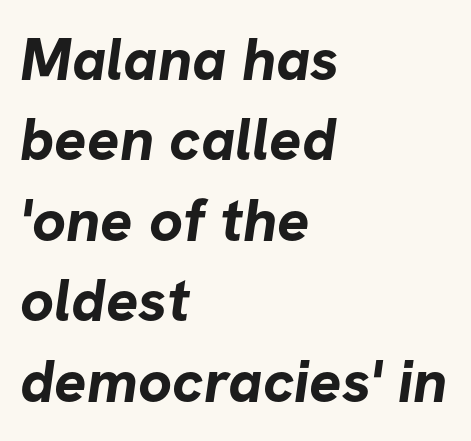
The image shows 60 px bold sans-serif type; set left-aligned, normal line spacing (1.34x), normal letter spacing, not underlined; low stroke contrast and a medium x-height.
